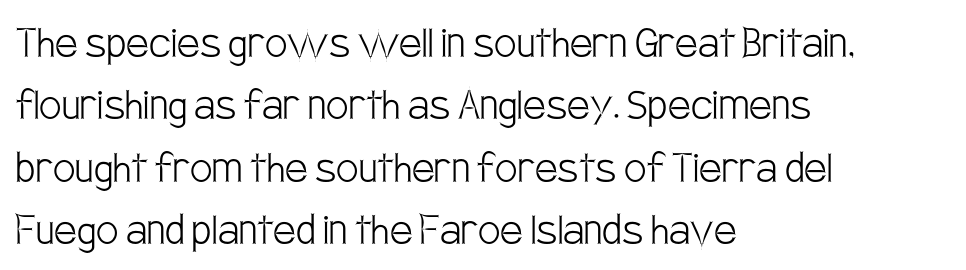
Stroke thickness stays within the range of a standard reading face or lighter. The lines in this sample share a left origin and differ only in where they stop. Every stem runs plumb, perpendicular to the baseline. Varying glyph widths throughout — classic text-font behaviour.
